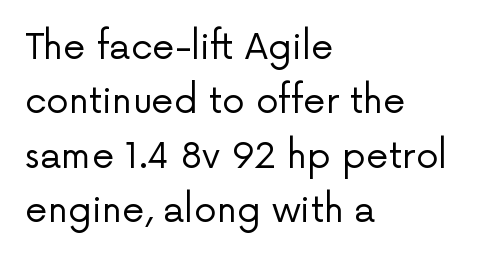
{"serif": "no", "italic": "no", "bold": "no", "weight": "regular", "width": "normal", "stroke_contrast": "low", "x_height": "medium", "monospaced": "no", "underline": "no", "align": "left", "line_spacing": "normal", "line_spacing_ratio": 1.51, "letter_spacing": "normal", "letter_spacing_em": 0.0, "glyph_px": 36}
